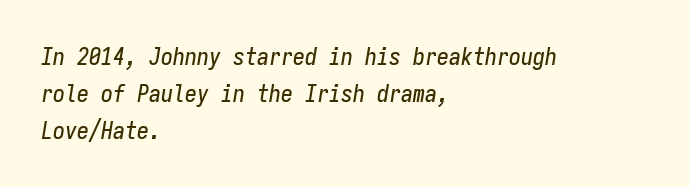
{"italic": "yes", "lean": "right", "slant_degrees": 9, "underline": "no", "align": "left", "line_spacing": "normal", "line_spacing_ratio": 1.54, "letter_spacing": "normal", "letter_spacing_em": 0.0, "glyph_px": 24}
